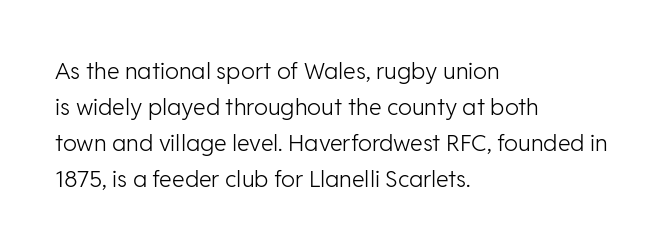
{"italic": "no", "bold": "no", "underline": "no", "align": "left", "line_spacing": "normal", "line_spacing_ratio": 1.57, "letter_spacing": "normal", "letter_spacing_em": 0.0, "glyph_px": 23}
